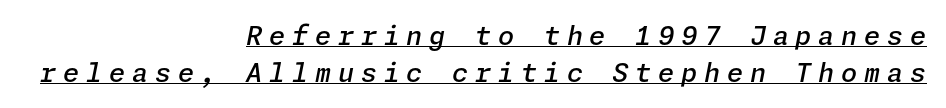
Q: Is the text bold? A: Semi-bold.
Q: Is the text italic (slanted)? A: Yes, it leans right by about 11 degrees.
Q: Is the text underlined? A: Yes.
Q: How is the paragraph aligned? A: Right-aligned.
Q: Is the spacing between letters normal or unusually wide? A: Unusually wide.
Q: Is the spacing between lines tight, normal or loose? A: Normal.
